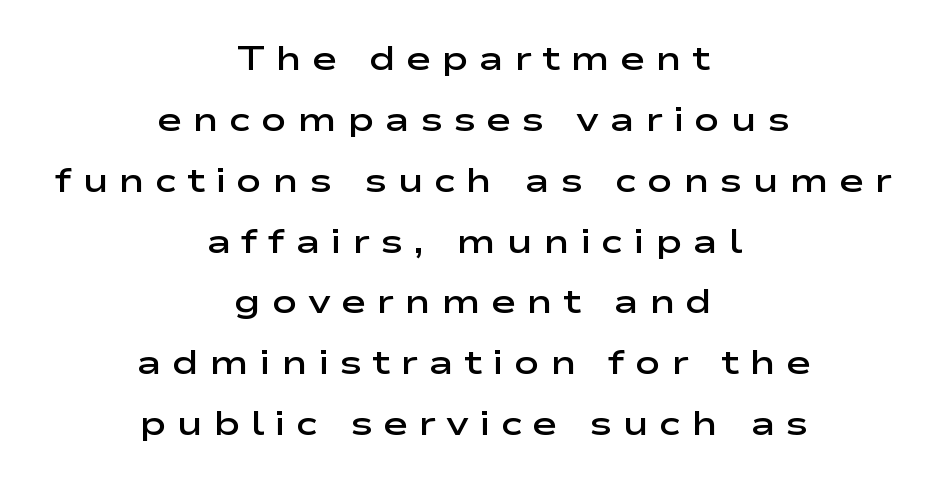
Q: Is the text bold? A: Semi-bold.
Q: Is the text italic (slanted)? A: No, it is upright.
Q: Is the typeface a serif or a sans-serif typeface? A: Sans-serif.
Q: Is the text underlined? A: No.
Q: How is the paragraph aligned? A: Centered.
Q: Is the spacing between letters normal or unusually wide? A: Unusually wide.
Q: Width (condensed, normal, or wide)? A: Wide.
Q: Stroke contrast? A: Low.
Q: x-height? A: Medium.
Q: Monospaced? A: No.
